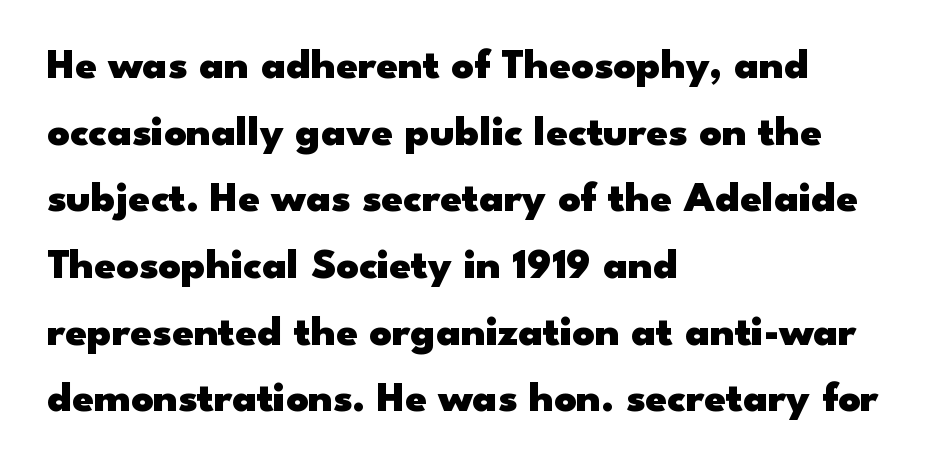
The image shows 43 px heavy, wide sans-serif type, upright; set left-aligned, normal line spacing (1.55x), normal letter spacing, not underlined; low stroke contrast and a small x-height.
